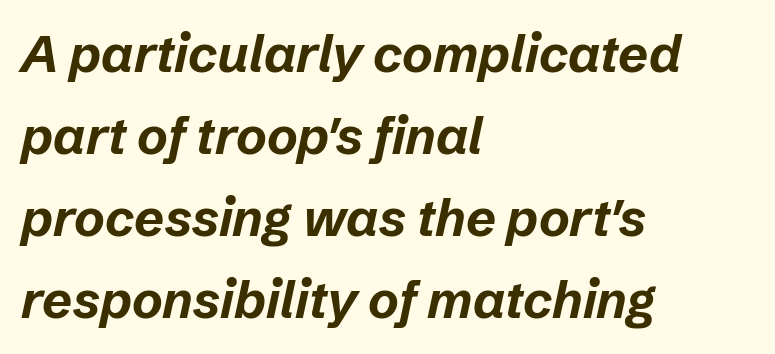
The image shows 52 px bold type, italic (leaning right); set left-aligned, normal line spacing (1.58x), normal letter spacing, not underlined; low stroke contrast and a medium x-height.
